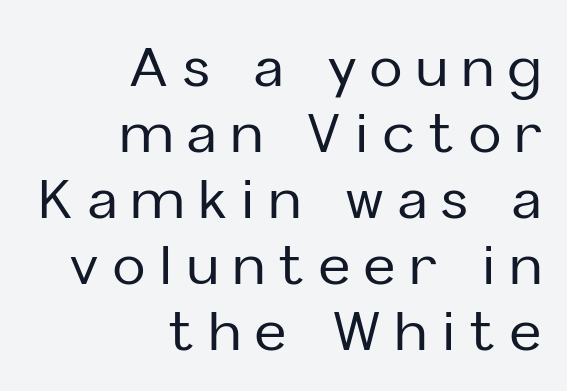
The image shows 54 px sans-serif type, upright; set right-aligned, line spacing 1.22x, unusually wide letter spacing (+0.27 em), not underlined; low stroke contrast and a medium x-height.
